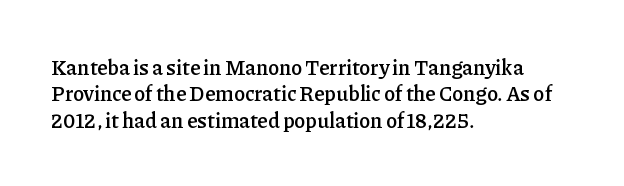
Its strokes are somewhat broadened, the hallmark of semibold type. Notice how descenders clear the ascenders below comfortably — that's standard leading. The letters stand straight up with perfectly vertical stems. Compared with a centered layout, this one pins lines to the left instead.
